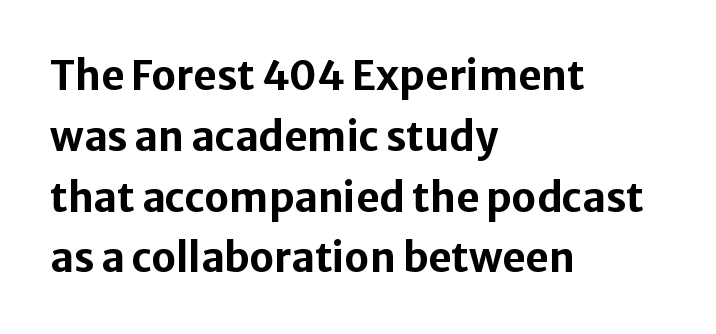
{"serif": "no", "italic": "no", "bold": "yes", "weight": "bold", "width": "normal", "stroke_contrast": "low", "x_height": "medium", "monospaced": "no", "underline": "no", "align": "left", "line_spacing": "normal", "line_spacing_ratio": 1.52, "letter_spacing": "normal", "letter_spacing_em": 0.0, "glyph_px": 40}
